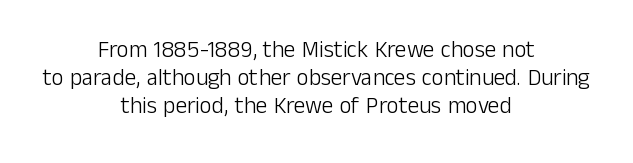
The image shows 23 px text type, upright; set centered, line spacing 1.21x, normal letter spacing, not underlined.
